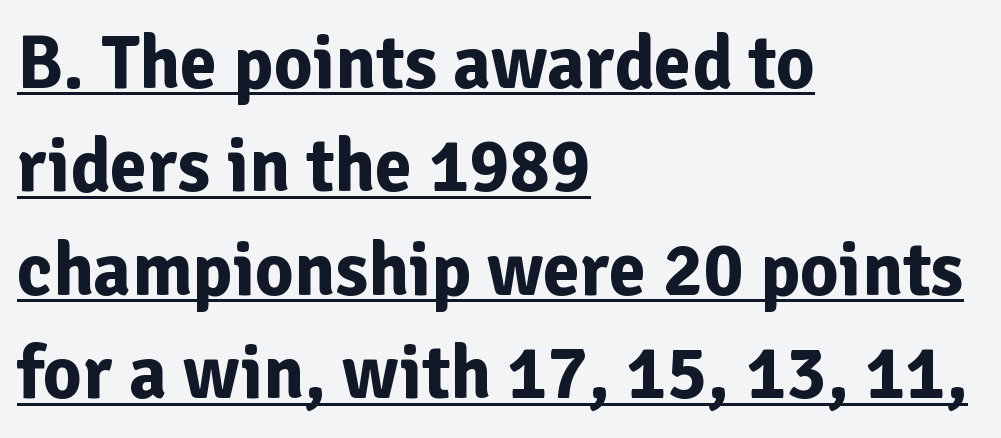
This sample has the flowing, uneven cadence of proportional lettering. The rendering uses a moderate line-height, typical for paragraphs. Does the type have serifs? No, each stem ends abruptly. Words appear dense and cohesive because spacing is normal.
